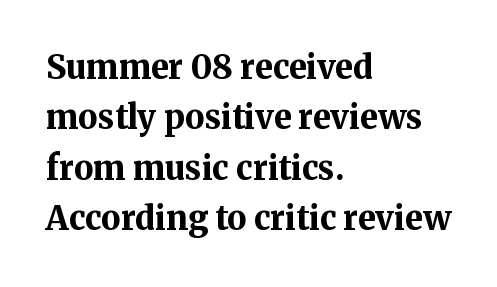
Reading down the column, the eye jumps a familiar distance to each next line. Glyph-to-glyph distance matches everyday printed text. Plenty of ink on the page — the face is bold. Alignment: flush left.
